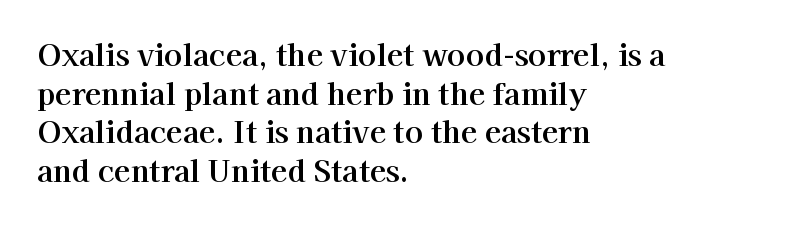
{"serif": "yes", "italic": "no", "width": "normal", "stroke_contrast": "high", "x_height": "medium", "monospaced": "no", "underline": "no", "align": "left", "line_spacing": "normal", "line_spacing_ratio": 1.29, "letter_spacing": "normal", "letter_spacing_em": 0.0, "glyph_px": 30}
